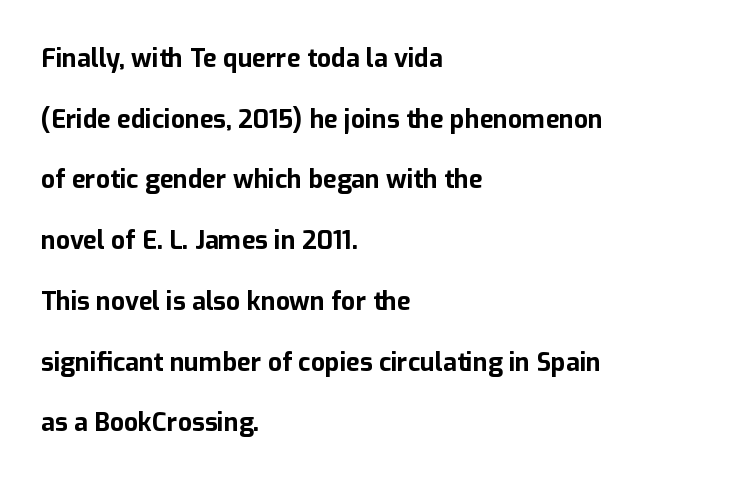
Q: Is the text bold? A: Yes.
Q: Is the text italic (slanted)? A: No, it is upright.
Q: Is the text underlined? A: No.
Q: How is the paragraph aligned? A: Left-aligned.
Q: Is the spacing between letters normal or unusually wide? A: Normal.
Q: Is the spacing between lines tight, normal or loose? A: Loose.
